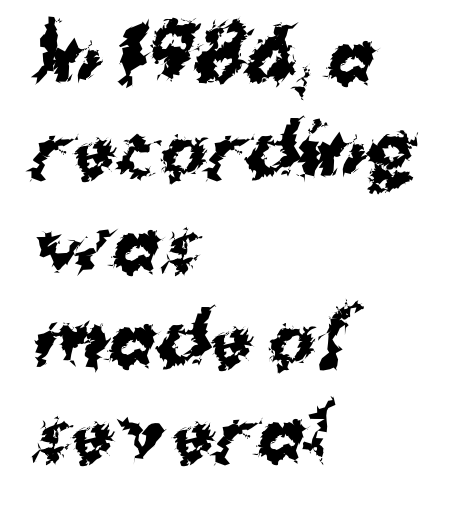
{"serif": "no", "bold": "yes", "weight": "bold", "width": "normal", "stroke_contrast": "medium", "x_height": "medium", "monospaced": "no", "underline": "no", "align": "left", "line_spacing": "normal", "line_spacing_ratio": 1.33, "letter_spacing": "normal", "letter_spacing_em": 0.0, "glyph_px": 71}
